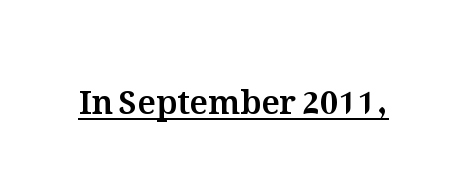
The image shows 33 px text type, upright; set normal letter spacing, underlined; medium stroke contrast and a medium x-height.
